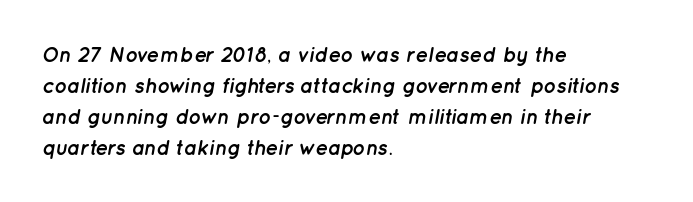
The image shows 21 px bold type, italic (leaning right); set left-aligned, normal line spacing (1.47x), normal letter spacing, not underlined.
